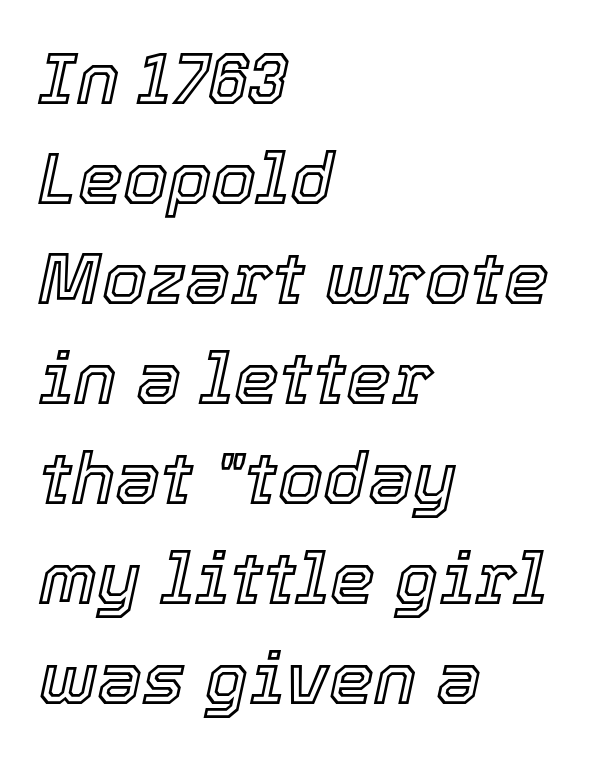
Q: Is the text italic (slanted)? A: Yes, it leans right by about 12 degrees.
Q: Is the text underlined? A: No.
Q: How is the paragraph aligned? A: Left-aligned.
Q: Is the spacing between letters normal or unusually wide? A: Normal.
Q: Is the spacing between lines tight, normal or loose? A: Normal.
Q: Width (condensed, normal, or wide)? A: Normal.
Q: x-height? A: Medium.
Q: Monospaced? A: No.
